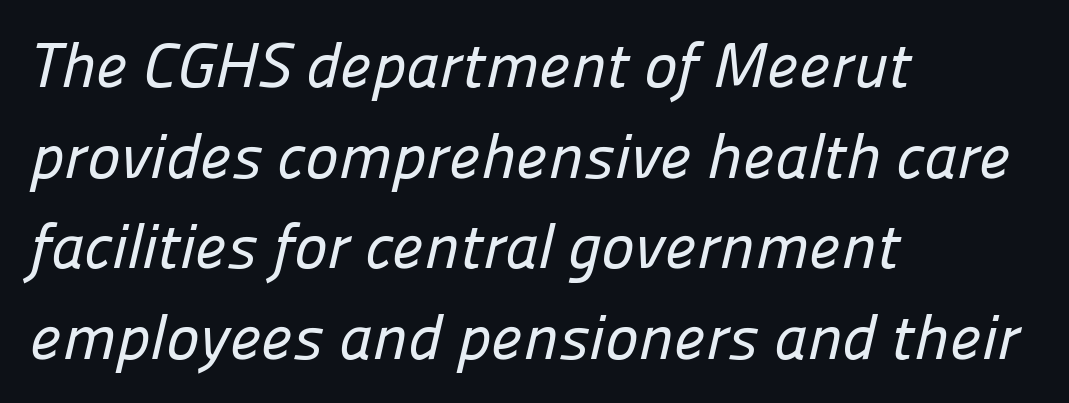
Q: Is the typeface a serif or a sans-serif typeface? A: Sans-serif.
Q: Is the text underlined? A: No.
Q: How is the paragraph aligned? A: Left-aligned.
Q: Is the spacing between letters normal or unusually wide? A: Normal.
Q: Is the spacing between lines tight, normal or loose? A: Normal.
Q: Width (condensed, normal, or wide)? A: Normal.
Q: Stroke contrast? A: Low.
Q: x-height? A: Medium.
Q: Monospaced? A: No.
